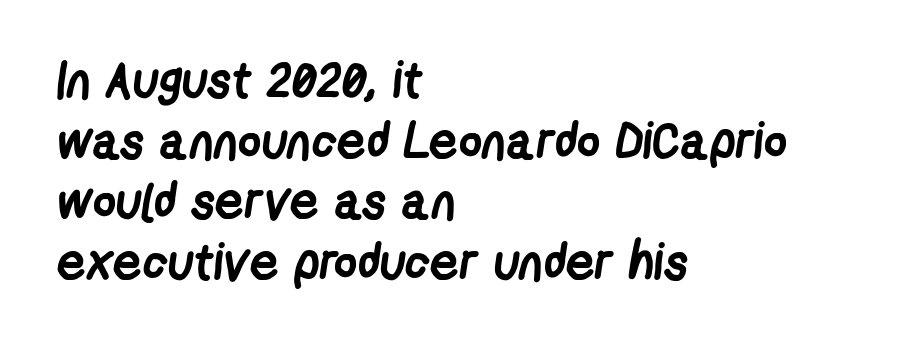
Spacing verdict: proportional, widths tailored to each character. The rendering shows plain stroke endings on the letterforms — a sans-serif design. This sample uses plain, unmodified letter spacing. The compositor pushed each line to the left boundary. The words here are not underlined. The face used here has the dense, thick strokes of a bold.
